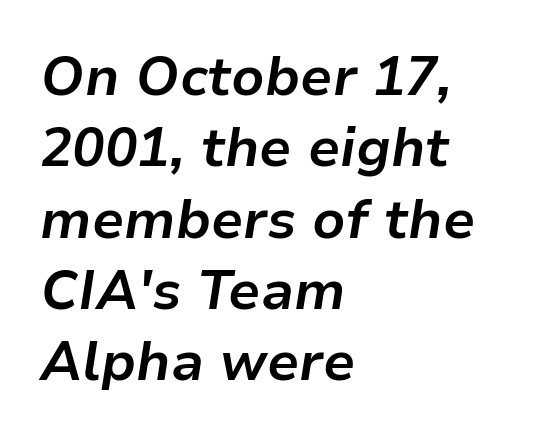
{"italic": "yes", "lean": "right", "slant_degrees": 9, "bold": "yes", "weight": "bold", "width": "normal", "stroke_contrast": "low", "x_height": "medium", "monospaced": "no", "underline": "no", "align": "left", "line_spacing": "normal", "line_spacing_ratio": 1.32, "letter_spacing": "normal", "letter_spacing_em": 0.0, "glyph_px": 54}
